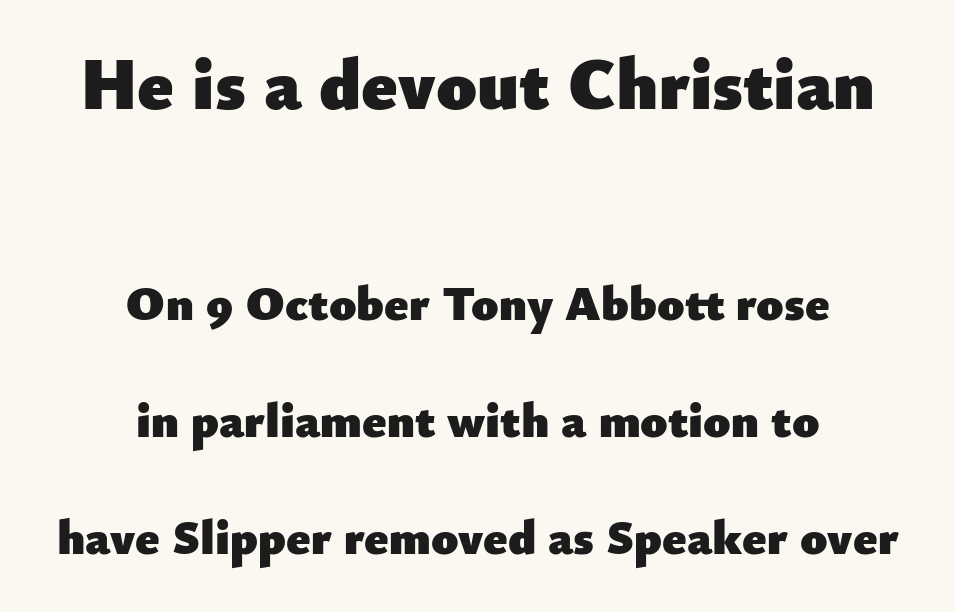
The image shows 73 px heavy sans-serif type, upright; set centered, loose line spacing (2.39x), normal letter spacing, not underlined; the first (top) block is 1.49x larger; low stroke contrast and a small x-height.
